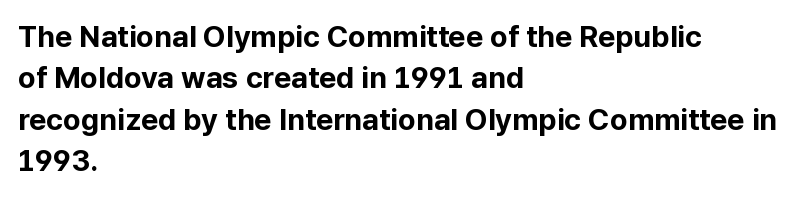
{"serif": "no", "italic": "no", "bold": "yes", "weight": "bold", "width": "normal", "stroke_contrast": "low", "x_height": "medium", "monospaced": "no", "underline": "no", "align": "left", "line_spacing": "normal", "line_spacing_ratio": 1.38, "letter_spacing": "normal", "letter_spacing_em": 0.0, "glyph_px": 30}
